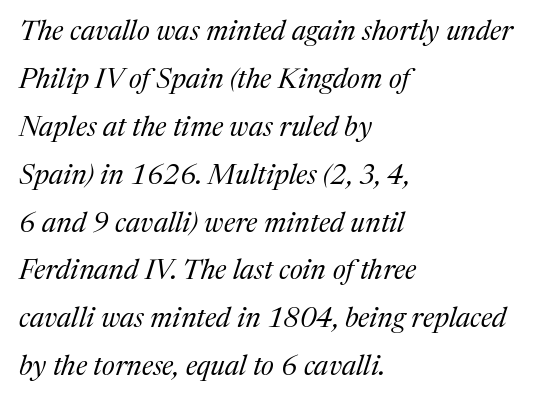
Q: Is the text bold? A: No.
Q: Is the text italic (slanted)? A: Yes, it leans right by about 17 degrees.
Q: Is the typeface a serif or a sans-serif typeface? A: Serif.
Q: Is the text underlined? A: No.
Q: How is the paragraph aligned? A: Left-aligned.
Q: Is the spacing between letters normal or unusually wide? A: Normal.
Q: Width (condensed, normal, or wide)? A: Normal.
Q: Stroke contrast? A: Medium.
Q: x-height? A: Medium.
Q: Monospaced? A: No.
